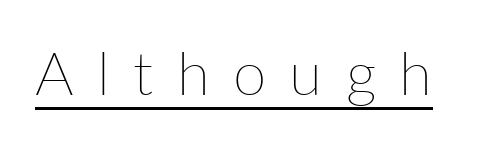
{"italic": "no", "bold": "no", "weight": "thin", "width": "normal", "stroke_contrast": "low", "x_height": "medium", "monospaced": "no", "underline": "yes", "letter_spacing": "wide", "letter_spacing_em": 0.39, "glyph_px": 60}
